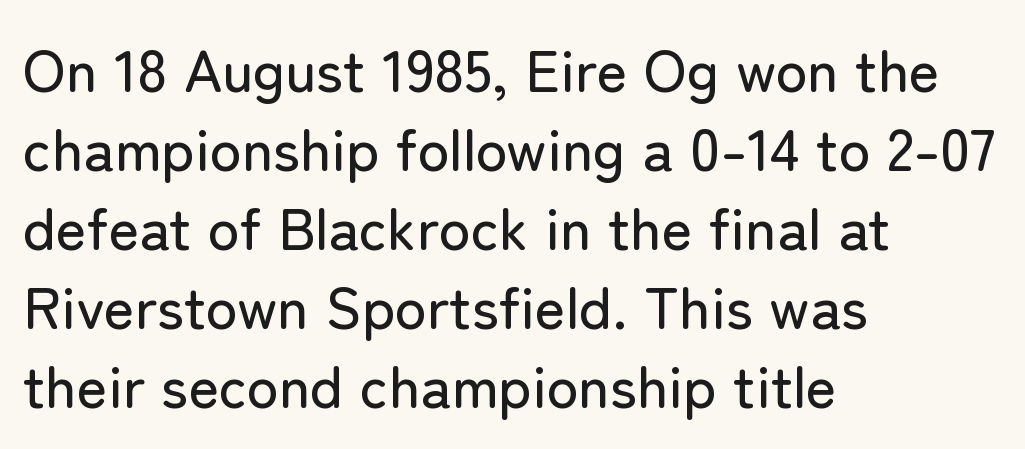
{"serif": "no", "italic": "no", "width": "normal", "stroke_contrast": "low", "x_height": "medium", "monospaced": "no", "underline": "no", "align": "left", "line_spacing": "normal", "line_spacing_ratio": 1.34, "letter_spacing": "normal", "letter_spacing_em": 0.0, "glyph_px": 59}
